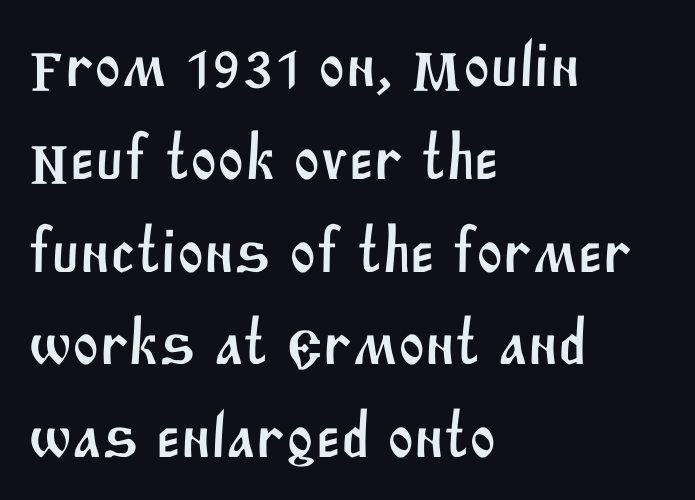
This rendering uses left alignment, leaving the right contour irregular. Tracking here is standard; glyphs follow each other at the usual distance. The space between consecutive lines is moderate. Descender tails drop into unmarked territory. The rendering uses natural spacing where letterforms have individual widths. The passage shown is typeset with a sans-serif family.
